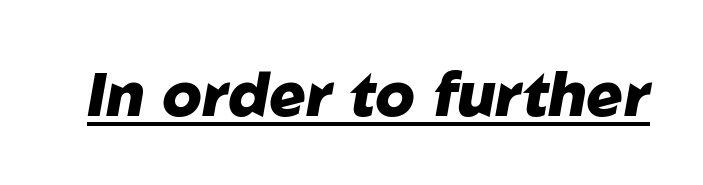
Looks like someone drew a line under every word here. Students, note that the glyphs here touch the page at normal intervals. Is the type bold? Yes — the strokes are clearly thick and heavy. Each letter keeps its own natural width here, so spacing adapts to shape. There's an unmistakable incline to the writing here.
